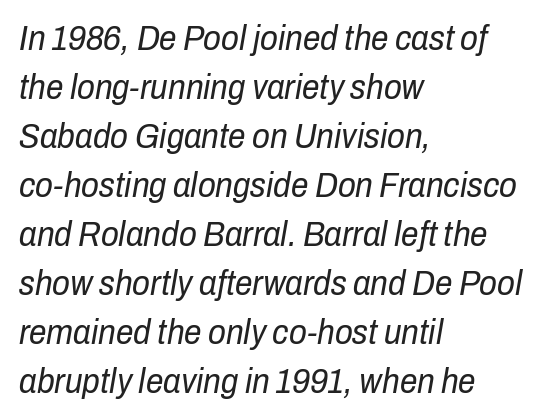
Each word holds together tightly as a unit, with standard inter-letter gaps. In CSS terms this would be text-align: left. Think of a printed novel: that variable character pitch is what you see here. No heavy texture on the line: the type isn't bold. Characters are canted at an angle relative to the baseline's perpendicular.
